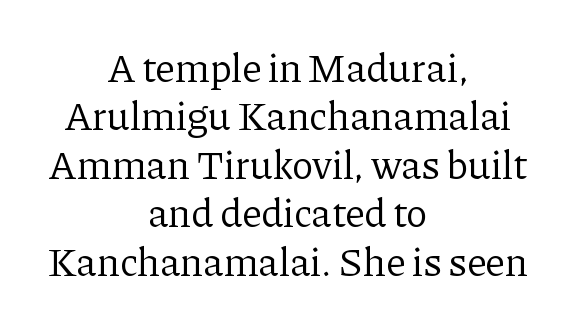
The image shows 40 px regular-weight serif type, upright; set centered, line spacing 1.21x, normal letter spacing, not underlined; low stroke contrast and a medium x-height.
